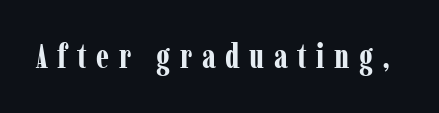
{"serif": "yes", "italic": "no", "bold": "yes", "weight": "bold", "width": "condensed", "stroke_contrast": "low", "x_height": "medium", "monospaced": "no", "underline": "no", "letter_spacing": "wide", "letter_spacing_em": 0.29, "glyph_px": 33}
